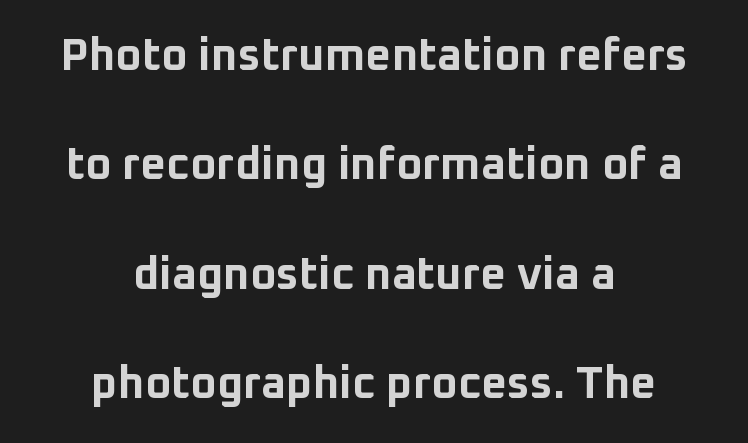
{"serif": "no", "italic": "no", "bold": "yes", "weight": "bold", "width": "normal", "stroke_contrast": "low", "x_height": "medium", "monospaced": "no", "underline": "no", "align": "center", "line_spacing": "loose", "line_spacing_ratio": 2.43, "letter_spacing": "normal", "letter_spacing_em": 0.0, "glyph_px": 45}
